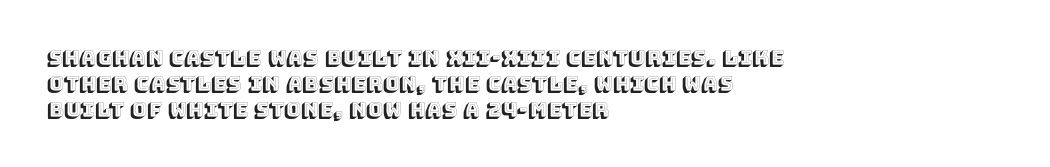
The image shows 20 px text type, upright; set left-aligned, normal line spacing (1.29x), normal letter spacing, not underlined.
